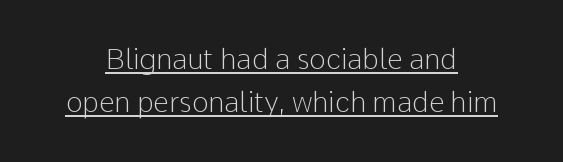
Q: Is the text bold? A: No.
Q: Is the text italic (slanted)? A: No, it is upright.
Q: Is the typeface a serif or a sans-serif typeface? A: Sans-serif.
Q: Is the text underlined? A: Yes.
Q: How is the paragraph aligned? A: Centered.
Q: Is the spacing between letters normal or unusually wide? A: Normal.
Q: Is the spacing between lines tight, normal or loose? A: Normal.
Q: Width (condensed, normal, or wide)? A: Normal.
Q: Stroke contrast? A: Low.
Q: x-height? A: Medium.
Q: Monospaced? A: No.
